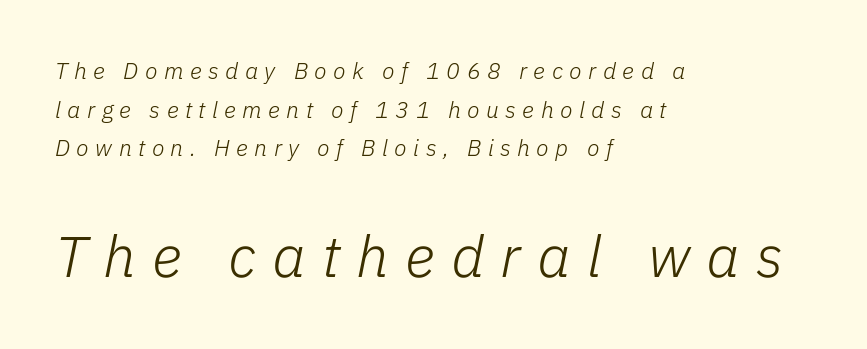
Q: Is the text bold? A: No.
Q: Is the text italic (slanted)? A: Yes, it leans right by about 11 degrees.
Q: Is the text underlined? A: No.
Q: How is the paragraph aligned? A: Left-aligned.
Q: Is the spacing between letters normal or unusually wide? A: Unusually wide.
Q: Is the spacing between lines tight, normal or loose? A: Normal.
Q: Which block of text is set in a larger size, the first (top) or the second (bottom)? A: The second (bottom) one.
Q: Width (condensed, normal, or wide)? A: Normal.
Q: Stroke contrast? A: Low.
Q: x-height? A: Medium.
Q: Monospaced? A: No.
